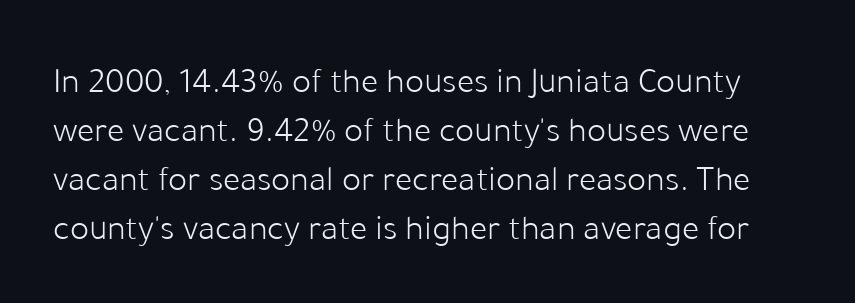
{"serif": "no", "italic": "no", "bold": "no", "weight": "light", "width": "normal", "stroke_contrast": "low", "x_height": "medium", "monospaced": "no", "underline": "no", "line_spacing": "normal", "line_spacing_ratio": 1.36, "letter_spacing": "normal", "letter_spacing_em": 0.0, "glyph_px": 36}
